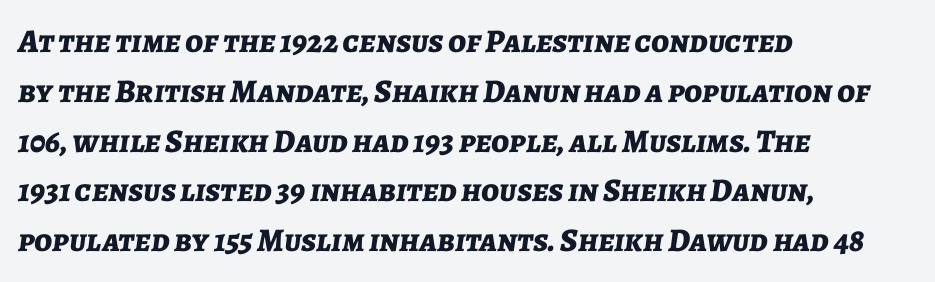
{"italic": "yes", "lean": "right", "slant_degrees": 7, "bold": "yes", "weight": "bold", "width": "normal", "stroke_contrast": "low", "x_height": "medium", "monospaced": "no", "underline": "no", "align": "left", "line_spacing": "normal", "line_spacing_ratio": 1.51, "letter_spacing": "normal", "letter_spacing_em": 0.0, "glyph_px": 33}
